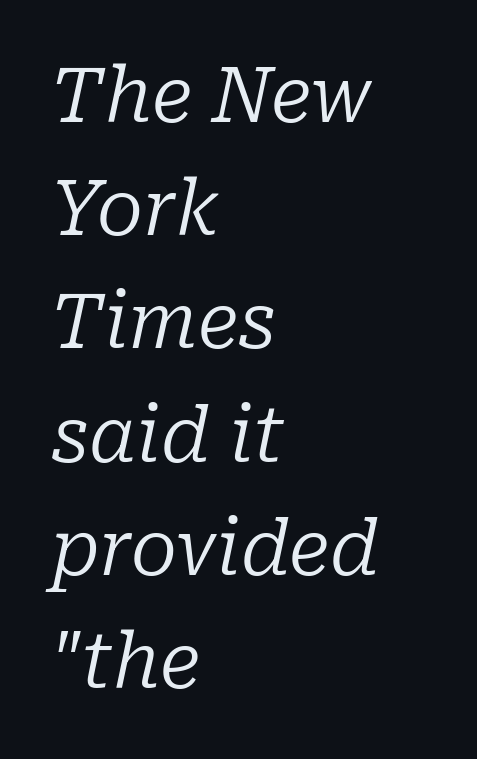
The image shows 76 px regular-weight serif type, italic (leaning right); set left-aligned, normal line spacing (1.49x), normal letter spacing, not underlined; low stroke contrast and a medium x-height.
